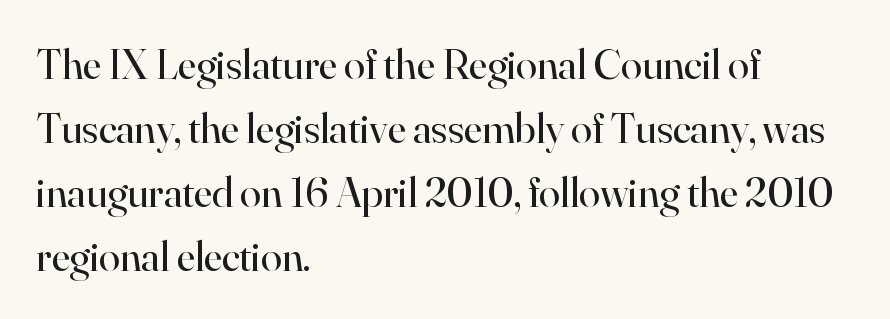
Q: Is the text bold? A: No.
Q: Is the text italic (slanted)? A: No, it is upright.
Q: Is the typeface a serif or a sans-serif typeface? A: Serif.
Q: Is the text underlined? A: No.
Q: How is the paragraph aligned? A: Left-aligned.
Q: Is the spacing between letters normal or unusually wide? A: Normal.
Q: Is the spacing between lines tight, normal or loose? A: Normal.
Q: Width (condensed, normal, or wide)? A: Normal.
Q: Stroke contrast? A: High.
Q: x-height? A: Small.
Q: Monospaced? A: No.
